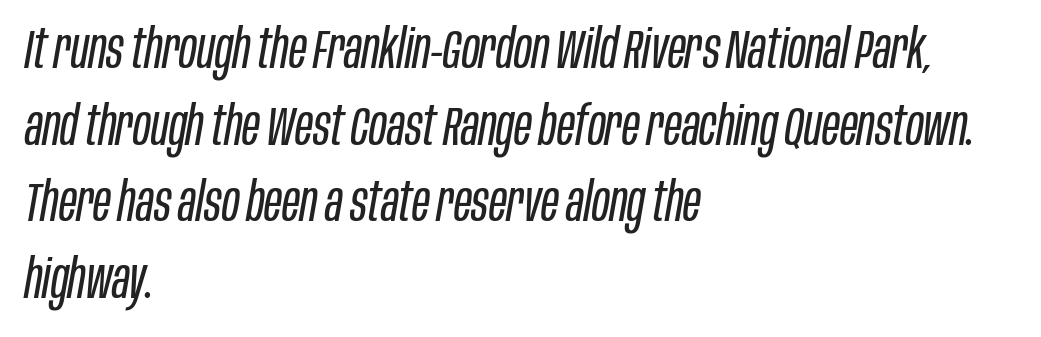
{"italic": "yes", "lean": "right", "slant_degrees": 10, "bold": "no", "weight": "regular", "width": "condensed", "stroke_contrast": "low", "x_height": "large", "monospaced": "no", "underline": "no", "align": "left", "line_spacing": "normal", "line_spacing_ratio": 1.42, "letter_spacing": "normal", "letter_spacing_em": 0.0, "glyph_px": 54}
